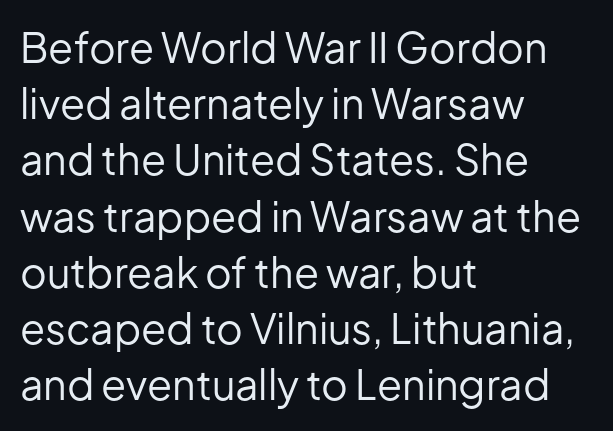
Casual observation: everything's shoved over to the left. The space beneath each line is pristine and unruled. Horizontal bands of white between lines are of average thickness. Check where the strokes stop: nothing finishes them off — pure sans. Does the lettering tilt? It doesn't — this is upright.
